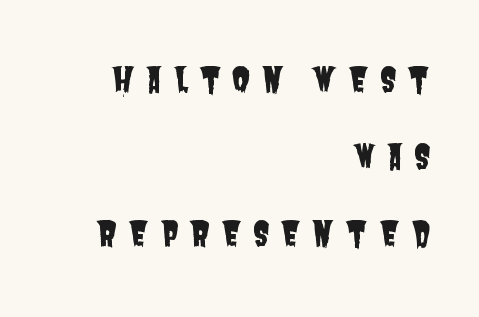
The baseline area is clear. What kind of face is this? One without serifs — a sans. Compared with a flush-left layout, this one pins lines to the opposite, right side. Reading down the column, the eye jumps a long way to each next line.
